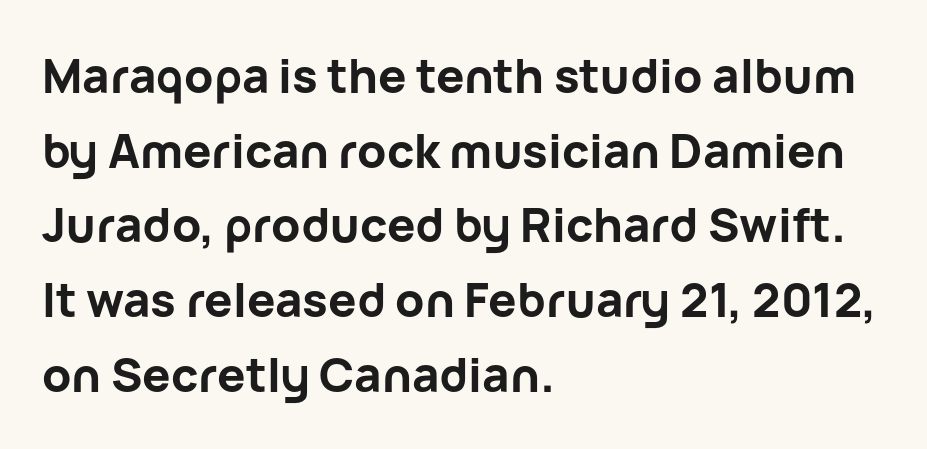
{"serif": "no", "italic": "no", "bold": "yes", "weight": "bold", "width": "normal", "stroke_contrast": "low", "x_height": "medium", "monospaced": "no", "underline": "no", "align": "left", "line_spacing": "normal", "line_spacing_ratio": 1.59, "letter_spacing": "normal", "letter_spacing_em": 0.0, "glyph_px": 47}
